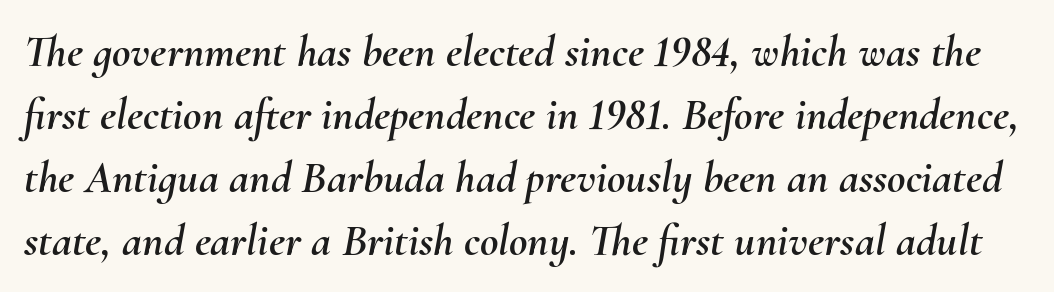
{"italic": "yes", "lean": "right", "slant_degrees": 10, "width": "normal", "stroke_contrast": "medium", "x_height": "small", "monospaced": "no", "underline": "no", "line_spacing": "normal", "line_spacing_ratio": 1.4, "letter_spacing": "normal", "letter_spacing_em": 0.0, "glyph_px": 45}
